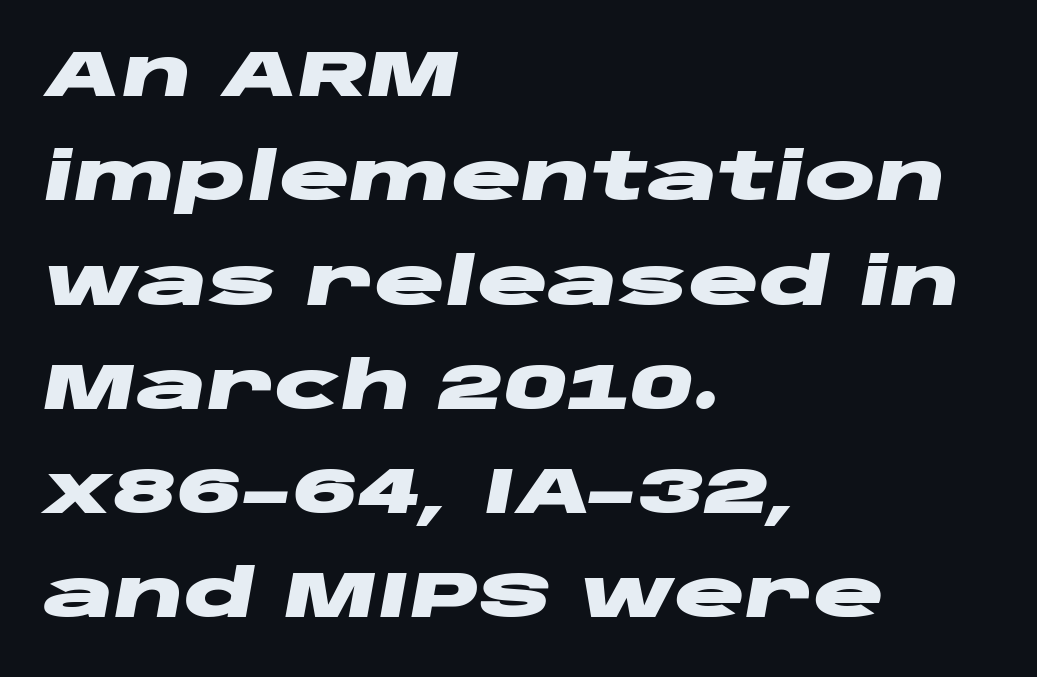
The image shows 66 px heavy, wide type, italic (leaning right); set left-aligned, normal line spacing (1.58x), normal letter spacing, not underlined; low stroke contrast and a large x-height.
